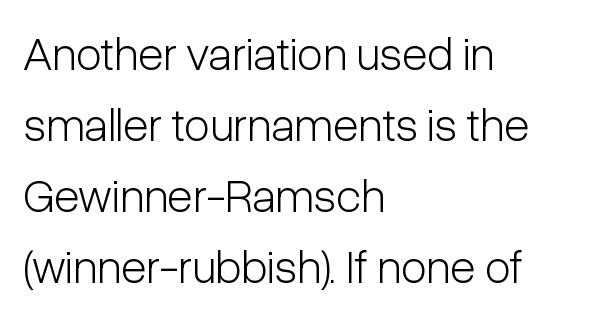
Honestly, the letter spacing is just normal — you wouldn't notice it. Does the lettering tilt? It doesn't — this is upright. Stems here are at most as thick as an everyday book face. Nope, no serifs anywhere on these letters. Normally led — the rows are evenly, conventionally spaced.
